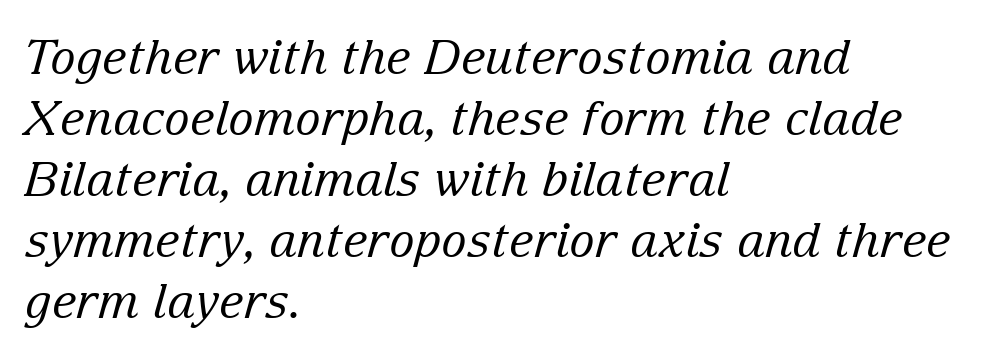
{"serif": "yes", "italic": "yes", "lean": "right", "slant_degrees": 15, "bold": "no", "weight": "regular", "width": "normal", "stroke_contrast": "low", "x_height": "medium", "monospaced": "no", "underline": "no", "align": "left", "line_spacing": "normal", "line_spacing_ratio": 1.27, "letter_spacing": "normal", "letter_spacing_em": 0.0, "glyph_px": 48}
